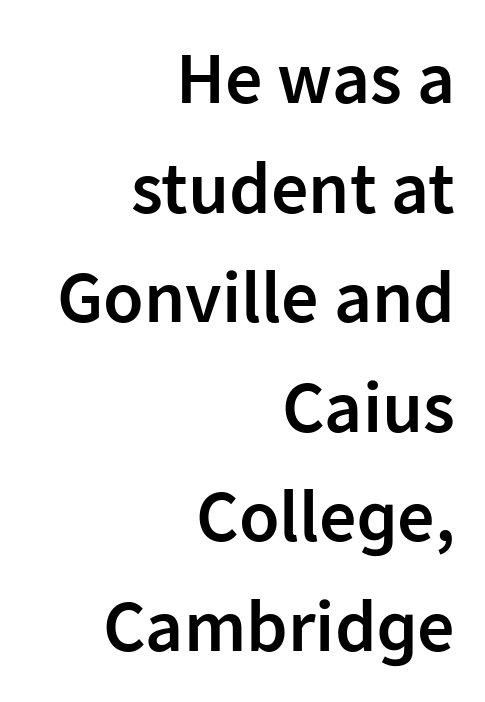
The zone under the glyphs is completely vacant. Compared with typical paragraphs, the rows here are spaced about the same. The face used here is rendered with its standard letterfit. Does the lettering tilt? It doesn't — this is upright. This sample has the flowing, uneven cadence of proportional lettering. Grotesque or geometric, the face here clearly has no serifs.
